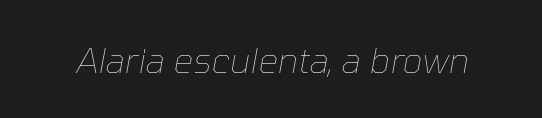
The image shows 35 px thin type, italic (leaning right); set normal letter spacing, not underlined; low stroke contrast and a medium x-height.
